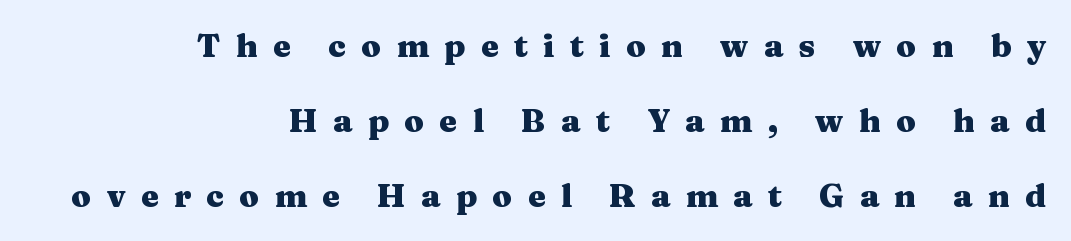
Q: Is the text bold? A: Yes.
Q: Is the text italic (slanted)? A: No, it is upright.
Q: Is the typeface a serif or a sans-serif typeface? A: Serif.
Q: Is the text underlined? A: No.
Q: How is the paragraph aligned? A: Right-aligned.
Q: Is the spacing between letters normal or unusually wide? A: Unusually wide.
Q: Is the spacing between lines tight, normal or loose? A: Loose.
Q: Width (condensed, normal, or wide)? A: Wide.
Q: Stroke contrast? A: Medium.
Q: x-height? A: Medium.
Q: Monospaced? A: No.
